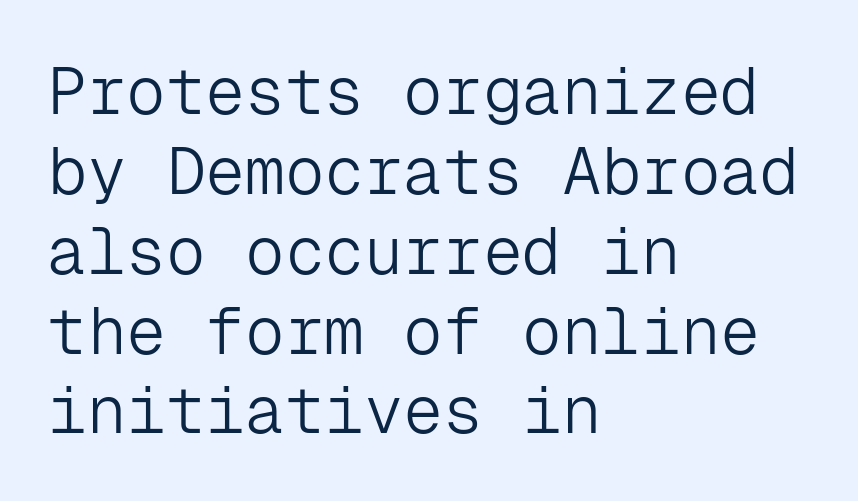
The image shows 66 px light sans-serif type, upright, monospaced; set left-aligned, line spacing 1.21x, normal letter spacing, not underlined; low stroke contrast and a medium x-height.
